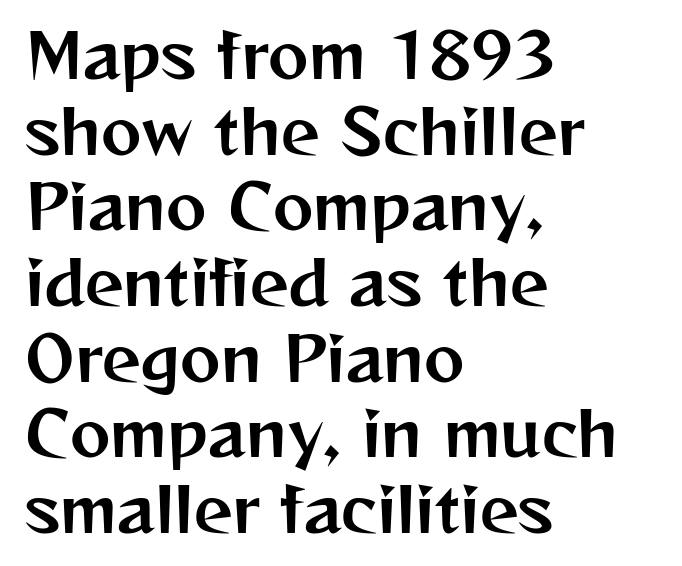
Q: Is the text italic (slanted)? A: No, it is upright.
Q: Is the typeface a serif or a sans-serif typeface? A: Sans-serif.
Q: Is the text underlined? A: No.
Q: How is the paragraph aligned? A: Left-aligned.
Q: Is the spacing between letters normal or unusually wide? A: Normal.
Q: Width (condensed, normal, or wide)? A: Normal.
Q: Stroke contrast? A: Medium.
Q: x-height? A: Medium.
Q: Monospaced? A: No.
